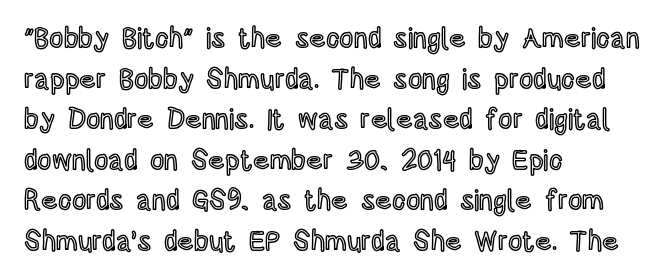
Q: Is the text italic (slanted)? A: No, it is upright.
Q: Is the text underlined? A: No.
Q: How is the paragraph aligned? A: Left-aligned.
Q: Is the spacing between letters normal or unusually wide? A: Normal.
Q: Is the spacing between lines tight, normal or loose? A: Normal.
Q: Width (condensed, normal, or wide)? A: Condensed.
Q: x-height? A: Large.
Q: Monospaced? A: No.
